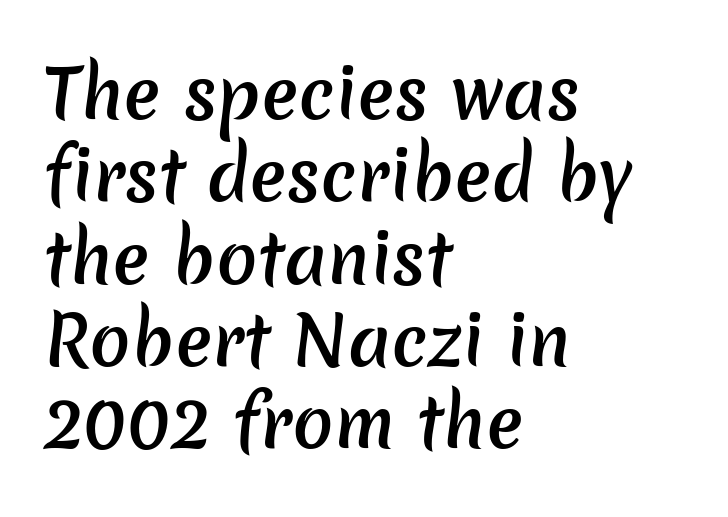
Does extra space separate the letters? No, they use regular spacing. Any mark beneath the type? The region is blank. The type family on display is of the sans-serif kind. These lines carry some extra weight — a demibold, not a full bold.
